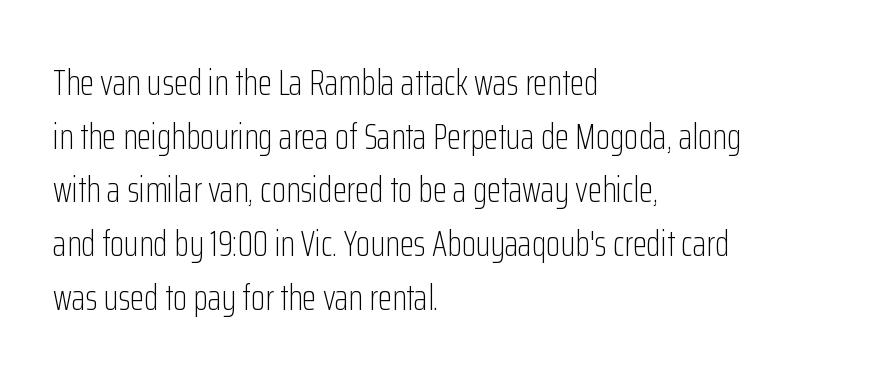
Default kerning and tracking; the words read as compact shapes. Quick note: not italic, upright. Typographically, this falls in the sans-serif category. Short and long lines alike share a common starting point at left. A light-to-regular cut is what we see here.
